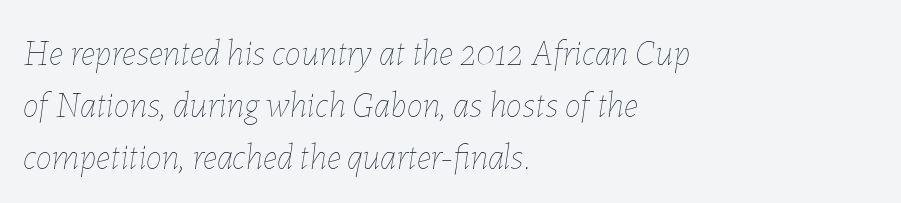
Yep, that's italic — everything's leaning. Short and long lines alike share a common starting point at left. Tracking here is standard; glyphs follow each other at the usual distance. The rendering uses natural spacing where letterforms have individual widths.
